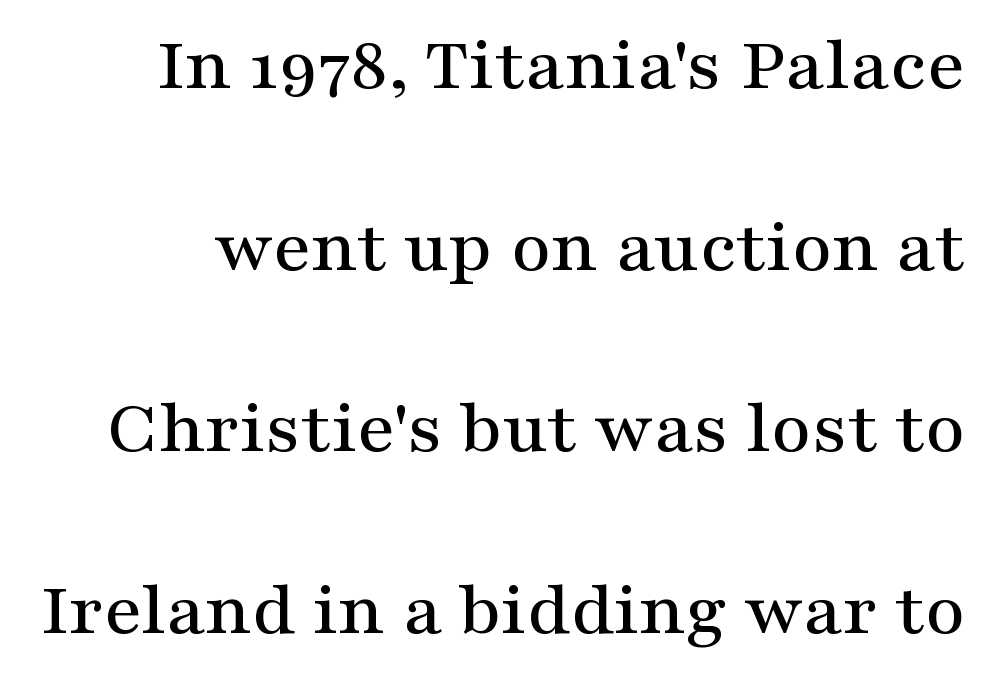
Does the type have serifs? Yes, each stem ends in a small foot. Nobody drew a line under any word here. This sample uses an upright cut, with every glyph sitting square on the baseline. What's the leading like? Stretched, with rows far apart. Character widths vary here, with narrow letters taking less room than wide ones.
